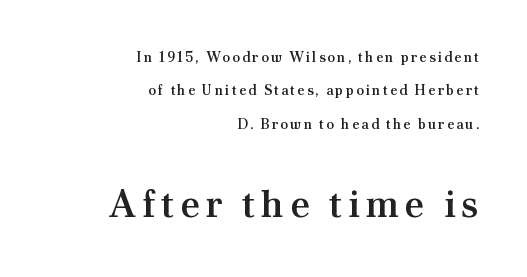
The image shows 38 px semibold serif type, upright; set right-aligned, loose line spacing (2.39x), not underlined; the second (bottom) block is 2.71x larger; medium stroke contrast and a small x-height.
